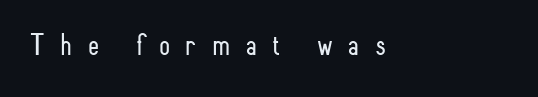
Q: Is the text bold? A: No.
Q: Is the text italic (slanted)? A: No, it is upright.
Q: Is the typeface a serif or a sans-serif typeface? A: Sans-serif.
Q: Is the text underlined? A: No.
Q: How is the paragraph aligned? A: Left-aligned.
Q: Is the spacing between letters normal or unusually wide? A: Unusually wide.
Q: Width (condensed, normal, or wide)? A: Condensed.
Q: Stroke contrast? A: Low.
Q: x-height? A: Small.
Q: Monospaced? A: No.
